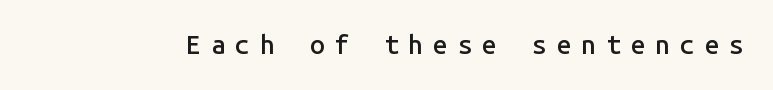
{"italic": "no", "bold": "semi", "underline": "no", "letter_spacing": "wide", "letter_spacing_em": 0.39, "glyph_px": 26}
